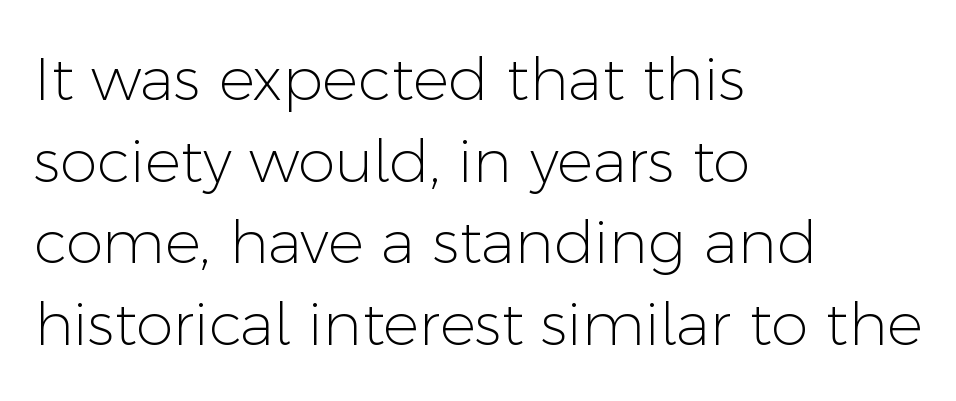
The image shows 60 px light sans-serif type, upright; set left-aligned, normal line spacing (1.36x), normal letter spacing, not underlined; low stroke contrast and a medium x-height.
